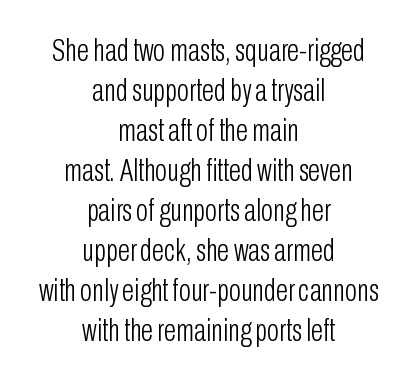
{"serif": "no", "italic": "no", "bold": "no", "weight": "light", "width": "condensed", "stroke_contrast": "low", "x_height": "medium", "monospaced": "no", "underline": "no", "align": "center", "line_spacing": "normal", "line_spacing_ratio": 1.25, "letter_spacing": "normal", "letter_spacing_em": 0.0, "glyph_px": 32}
